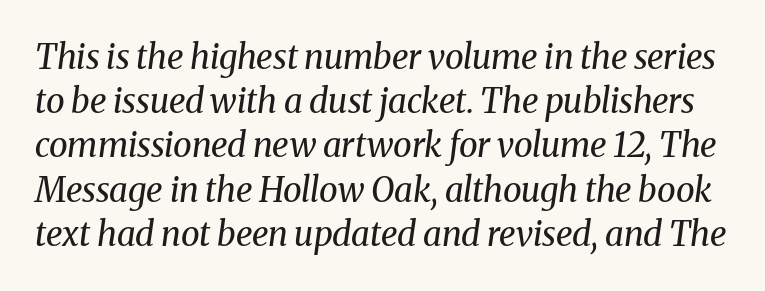
The image shows 34 px regular-weight serif type, italic (leaning right); set normal line spacing (1.3x), normal letter spacing, not underlined; medium stroke contrast and a medium x-height.
